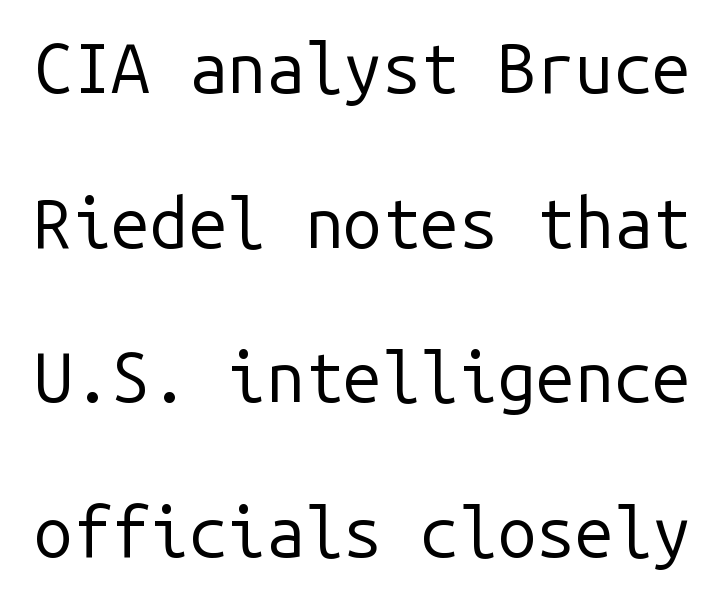
{"serif": "no", "italic": "no", "bold": "no", "weight": "regular", "width": "normal", "stroke_contrast": "low", "x_height": "medium", "monospaced": "yes", "underline": "no", "line_spacing": "loose", "line_spacing_ratio": 2.24, "letter_spacing": "normal", "letter_spacing_em": 0.0, "glyph_px": 69}
